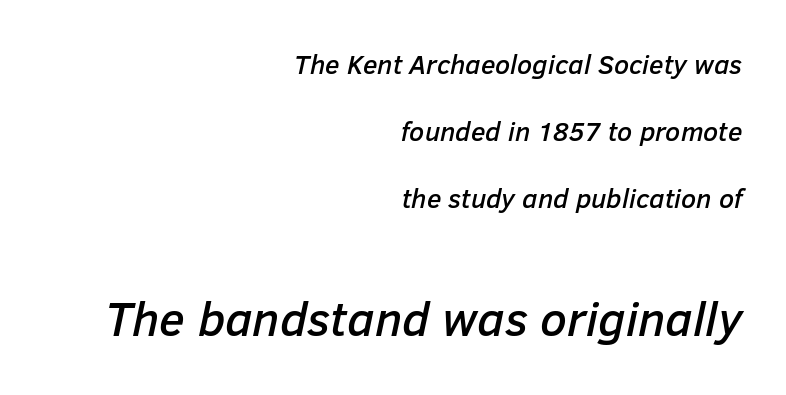
Q: Is the text italic (slanted)? A: Yes, it leans right by about 12 degrees.
Q: Is the text underlined? A: No.
Q: How is the paragraph aligned? A: Right-aligned.
Q: Is the spacing between letters normal or unusually wide? A: Normal.
Q: Is the spacing between lines tight, normal or loose? A: Loose.
Q: Which block of text is set in a larger size, the first (top) or the second (bottom)? A: The second (bottom) one.
Q: Width (condensed, normal, or wide)? A: Normal.
Q: Stroke contrast? A: Low.
Q: x-height? A: Medium.
Q: Monospaced? A: No.
